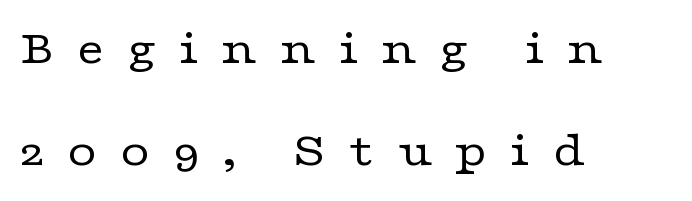
{"serif": "yes", "italic": "no", "bold": "no", "weight": "regular", "width": "wide", "stroke_contrast": "low", "x_height": "medium", "monospaced": "no", "underline": "no", "align": "left", "line_spacing": "loose", "line_spacing_ratio": 2.09, "letter_spacing": "wide", "letter_spacing_em": 0.45, "glyph_px": 49}
